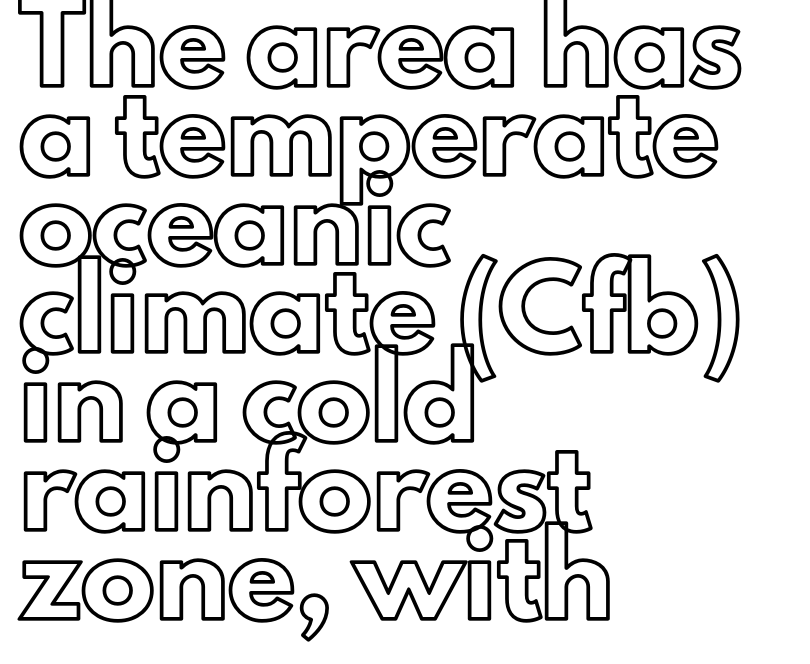
Underline: absent. The ragged edge is on the right, which tells us the setting is flush left. Character widths vary here, with narrow letters taking less room than wide ones. Quick note: not italic, upright. Caption: standard tracking, unaltered.
